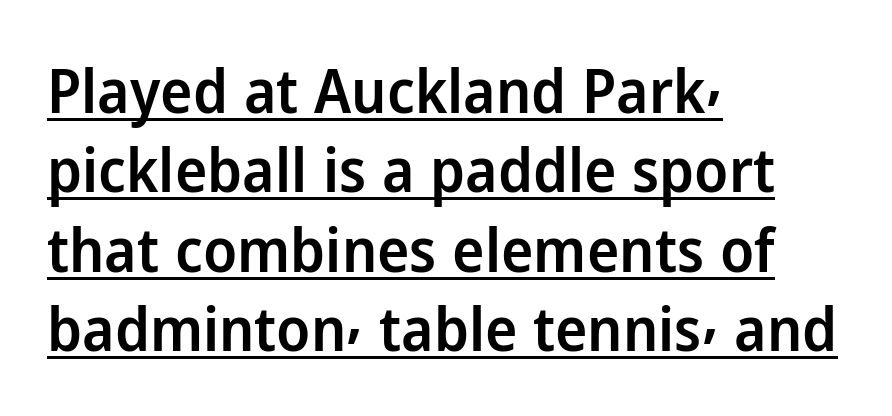
The image shows 61 px semibold sans-serif type, upright; set left-aligned, normal line spacing (1.3x), normal letter spacing, underlined; low stroke contrast and a medium x-height.
